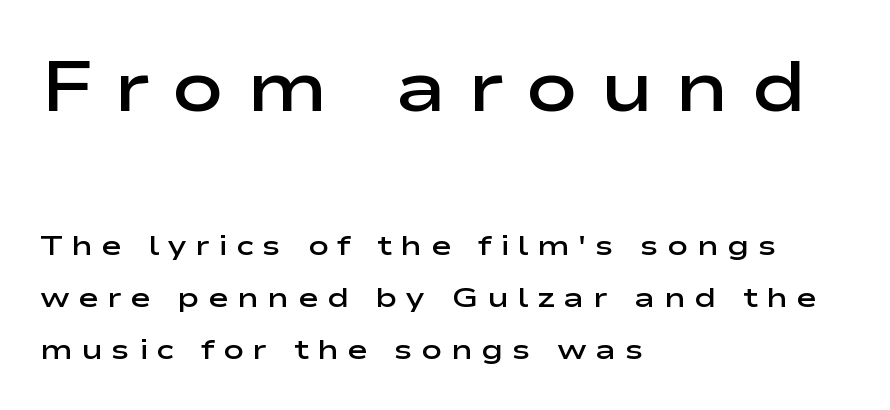
Posture: upright roman. Each letter keeps its own natural width here, so spacing adapts to shape. Which margin do the lines hug? The left one — the right edge is uneven. No feet cap the strokes, marking this as sans-serif type. What stands out about the letter spacing? Its width — letters are far apart.
